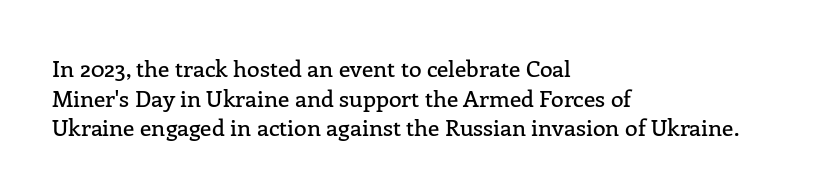
{"italic": "no", "underline": "no", "align": "left", "line_spacing": "normal", "line_spacing_ratio": 1.29, "letter_spacing": "normal", "letter_spacing_em": 0.0, "glyph_px": 23}
